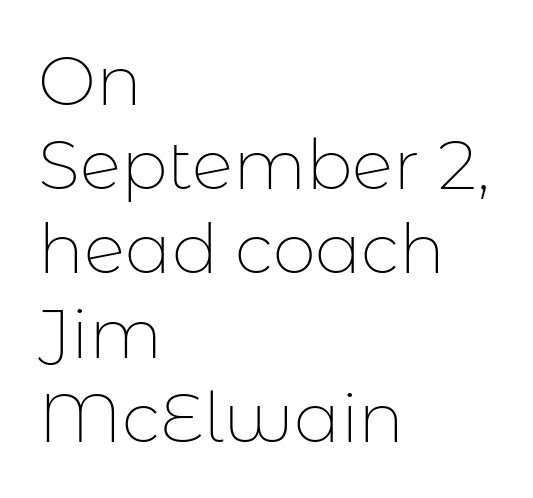
The image shows 69 px thin sans-serif type, upright; set left-aligned, line spacing 1.22x, normal letter spacing, not underlined; low stroke contrast and a medium x-height.
